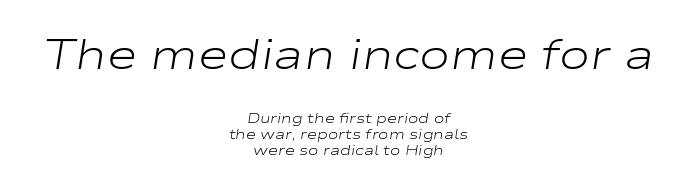
Q: Is the text bold? A: No.
Q: Is the text italic (slanted)? A: Yes, it leans right by about 9 degrees.
Q: Is the text underlined? A: No.
Q: How is the paragraph aligned? A: Centered.
Q: Is the spacing between letters normal or unusually wide? A: Normal.
Q: Is the spacing between lines tight, normal or loose? A: Tight.
Q: Which block of text is set in a larger size, the first (top) or the second (bottom)? A: The first (top) one.
Q: Width (condensed, normal, or wide)? A: Wide.
Q: Stroke contrast? A: Low.
Q: x-height? A: Medium.
Q: Monospaced? A: No.
